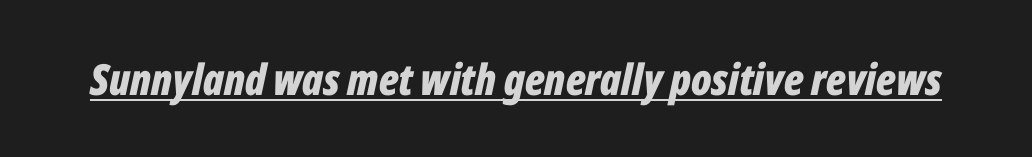
{"italic": "yes", "lean": "right", "slant_degrees": 12, "bold": "yes", "weight": "bold", "width": "condensed", "stroke_contrast": "low", "x_height": "medium", "monospaced": "no", "underline": "yes", "letter_spacing": "normal", "letter_spacing_em": 0.0, "glyph_px": 43}
